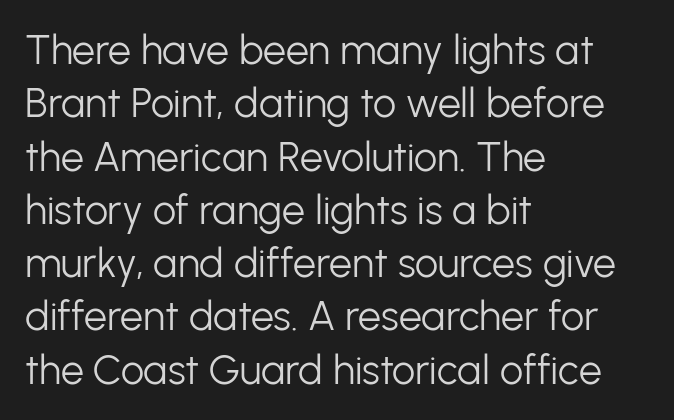
{"serif": "no", "italic": "no", "bold": "no", "weight": "light", "width": "normal", "stroke_contrast": "low", "x_height": "medium", "monospaced": "no", "underline": "no", "align": "left", "line_spacing": "normal", "line_spacing_ratio": 1.3, "letter_spacing": "normal", "letter_spacing_em": 0.0, "glyph_px": 41}
